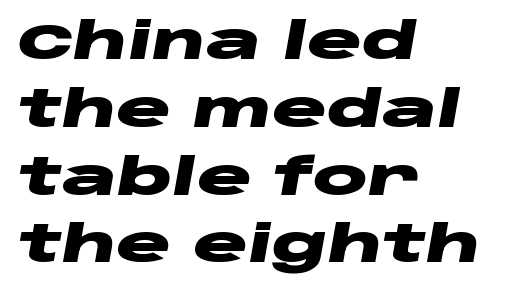
Underlining? Definitely not there. Each line starts at the same left margin while the right side varies. The passage shown has conventional tracking throughout. What's the leading like? Ordinary, nothing unusual.
